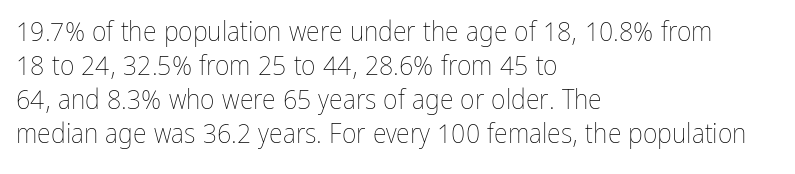
Q: Is the text bold? A: No.
Q: Is the text italic (slanted)? A: No, it is upright.
Q: Is the text underlined? A: No.
Q: How is the paragraph aligned? A: Left-aligned.
Q: Is the spacing between letters normal or unusually wide? A: Normal.
Q: Width (condensed, normal, or wide)? A: Condensed.
Q: Stroke contrast? A: Low.
Q: x-height? A: Medium.
Q: Monospaced? A: No.
